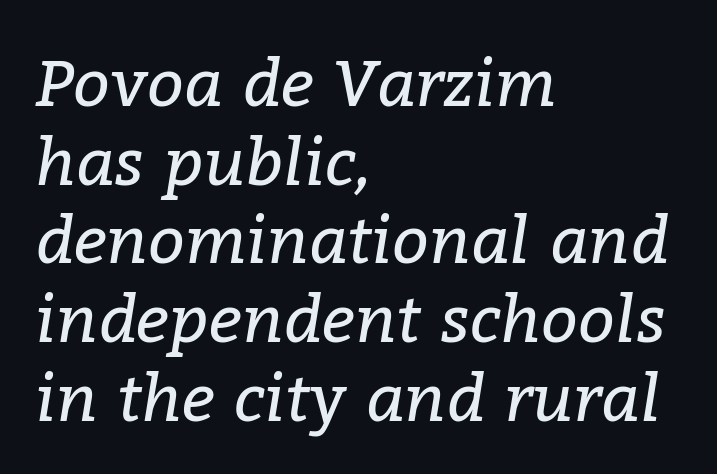
Q: Is the text bold? A: No.
Q: Is the text italic (slanted)? A: Yes, it leans right by about 9 degrees.
Q: Is the typeface a serif or a sans-serif typeface? A: Serif.
Q: Is the text underlined? A: No.
Q: How is the paragraph aligned? A: Left-aligned.
Q: Is the spacing between letters normal or unusually wide? A: Normal.
Q: Width (condensed, normal, or wide)? A: Normal.
Q: Stroke contrast? A: Low.
Q: x-height? A: Medium.
Q: Monospaced? A: No.
